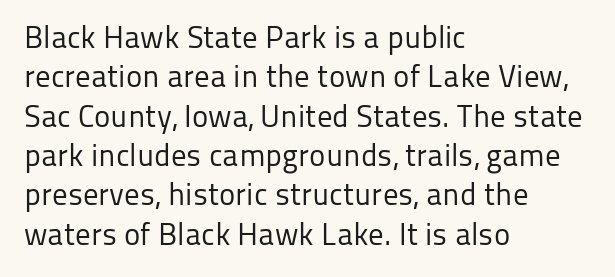
The font is comparable to plain body text, perhaps lighter. Do the characters align in a grid? No, the font is proportional. Every row of glyphs begins at an identical x-position on the left. Successive baselines arrive at the customary interval. The horizontal fit of the characters is conventional and even. Unlike a traditional serif, this face leaves its strokes unadorned.
